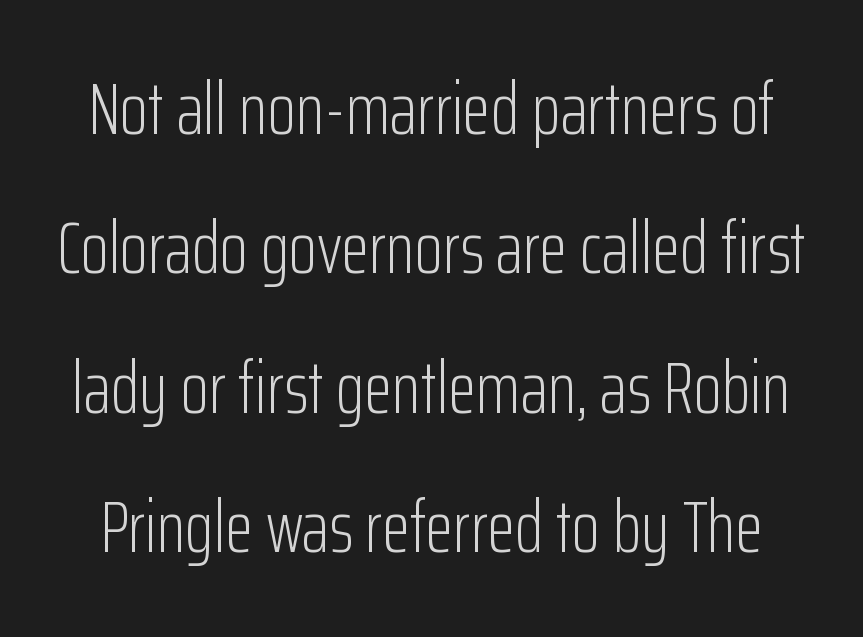
There is no visible air inserted between adjacent glyphs. Rule under the text: the space is simply empty. Is this a heavy cut? Hardly; it is regular or lighter. Vertically, the passage feels expansive, rows floating well apart. This is roman type, the default non-slanted kind.
